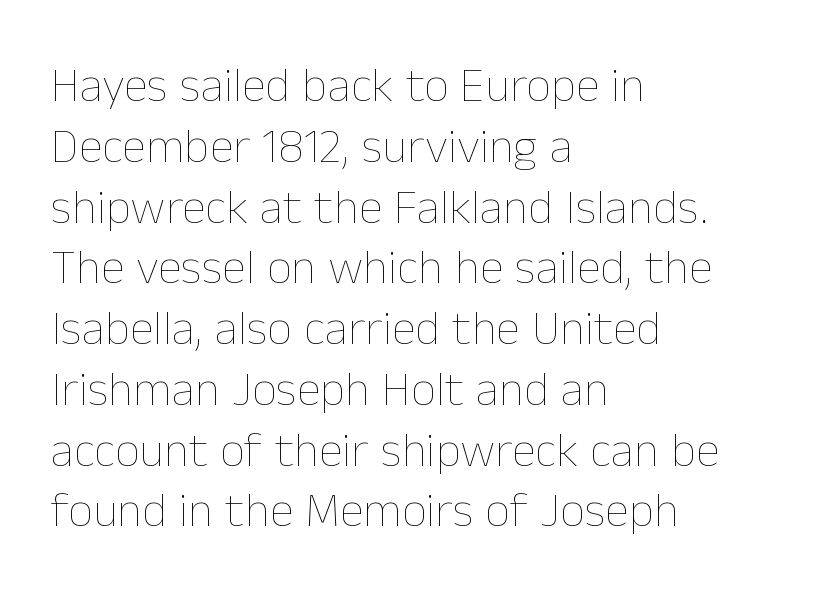
Q: Is the text bold? A: No.
Q: Is the text italic (slanted)? A: No, it is upright.
Q: Is the text underlined? A: No.
Q: How is the paragraph aligned? A: Left-aligned.
Q: Is the spacing between letters normal or unusually wide? A: Normal.
Q: Width (condensed, normal, or wide)? A: Normal.
Q: Stroke contrast? A: Low.
Q: x-height? A: Medium.
Q: Monospaced? A: No.
